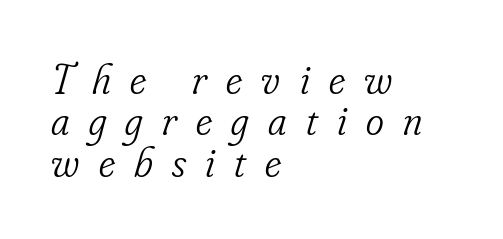
The image shows 43 px light, condensed serif type, italic (leaning right); set left-aligned, tight line spacing (0.96x), unusually wide letter spacing (+0.45 em), not underlined; low stroke contrast and a small x-height.
